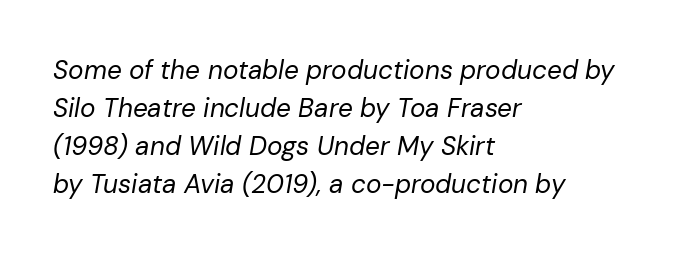
The image shows 26 px text type, italic (leaning right); set left-aligned, normal line spacing (1.46x), normal letter spacing, not underlined.
